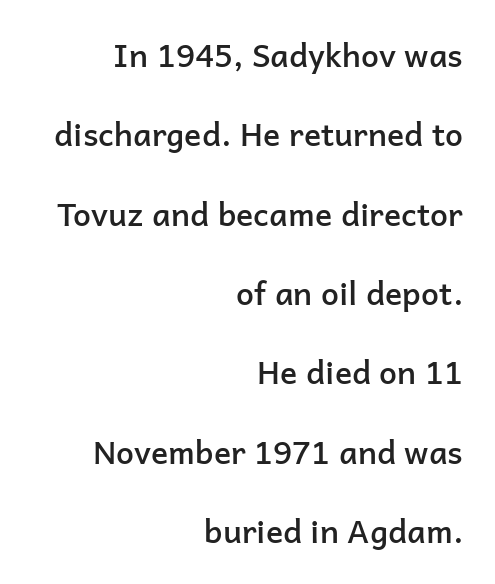
Q: Is the text bold? A: Semi-bold.
Q: Is the text italic (slanted)? A: No, it is upright.
Q: Is the typeface a serif or a sans-serif typeface? A: Sans-serif.
Q: Is the text underlined? A: No.
Q: How is the paragraph aligned? A: Right-aligned.
Q: Is the spacing between letters normal or unusually wide? A: Normal.
Q: Is the spacing between lines tight, normal or loose? A: Loose.
Q: Width (condensed, normal, or wide)? A: Normal.
Q: Stroke contrast? A: Low.
Q: x-height? A: Medium.
Q: Monospaced? A: No.
